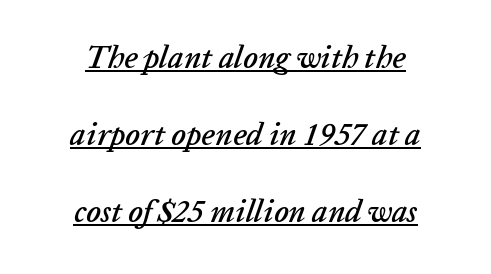
The image shows 31 px text type, italic (leaning right); set loose line spacing (2.48x), normal letter spacing, underlined; low stroke contrast and a medium x-height.
